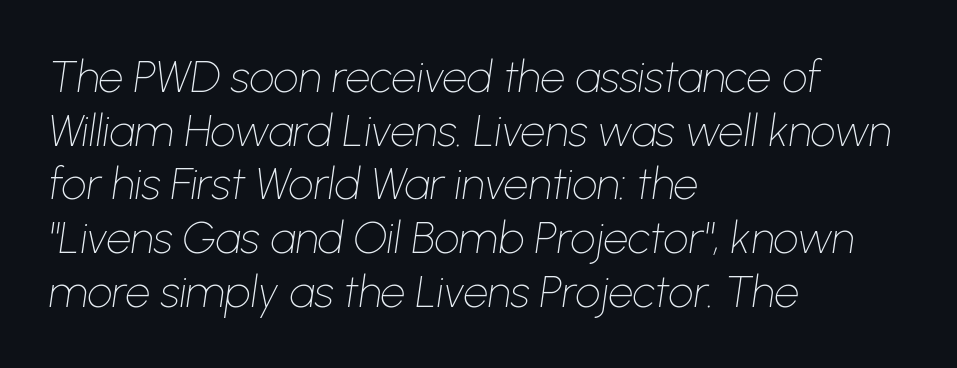
{"italic": "yes", "lean": "right", "slant_degrees": 8, "bold": "no", "weight": "thin", "width": "normal", "stroke_contrast": "low", "x_height": "medium", "monospaced": "no", "underline": "no", "align": "left", "line_spacing_ratio": 1.22, "letter_spacing": "normal", "letter_spacing_em": 0.0, "glyph_px": 44}
